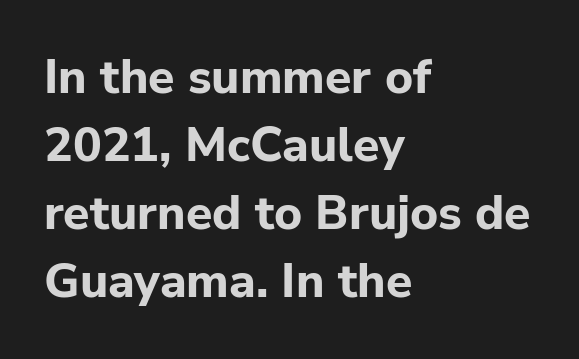
{"serif": "no", "italic": "no", "bold": "yes", "weight": "bold", "width": "normal", "stroke_contrast": "low", "x_height": "medium", "monospaced": "no", "underline": "no", "align": "left", "line_spacing": "normal", "line_spacing_ratio": 1.42, "letter_spacing": "normal", "letter_spacing_em": 0.0, "glyph_px": 48}
